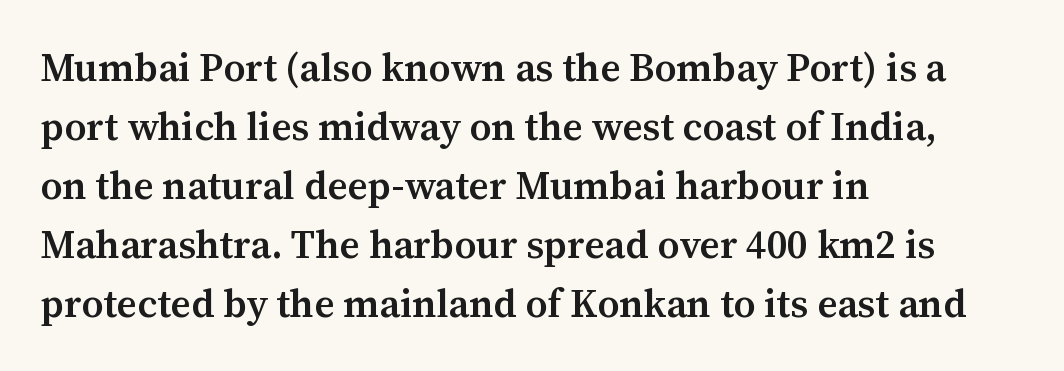
The image shows 39 px semibold serif type, upright; set left-aligned, normal line spacing (1.51x), normal letter spacing, not underlined; medium stroke contrast and a medium x-height.
